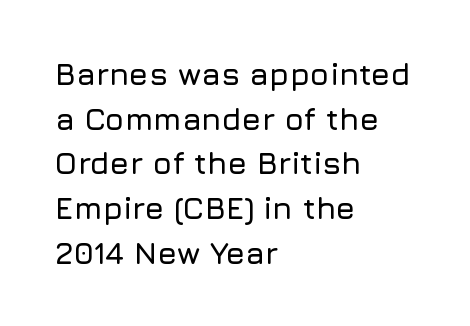
Each word holds together tightly as a unit, with standard inter-letter gaps. The face used here is proportionally spaced, like ordinary book or web type. The typesetter chose a ragged-right arrangement here. The designer left line spacing at the default. Type without underlining.
